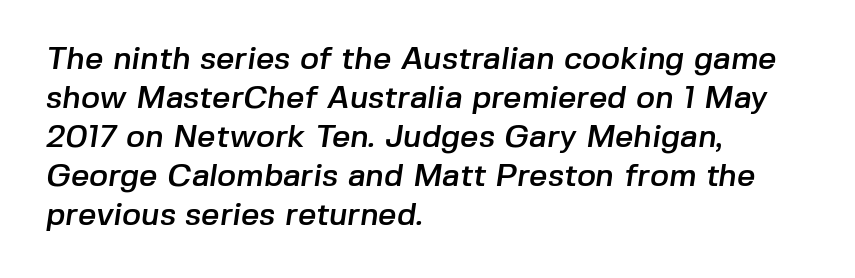
Q: Is the typeface a serif or a sans-serif typeface? A: Sans-serif.
Q: Is the text underlined? A: No.
Q: How is the paragraph aligned? A: Left-aligned.
Q: Is the spacing between letters normal or unusually wide? A: Normal.
Q: Width (condensed, normal, or wide)? A: Normal.
Q: Stroke contrast? A: Low.
Q: x-height? A: Medium.
Q: Monospaced? A: No.
